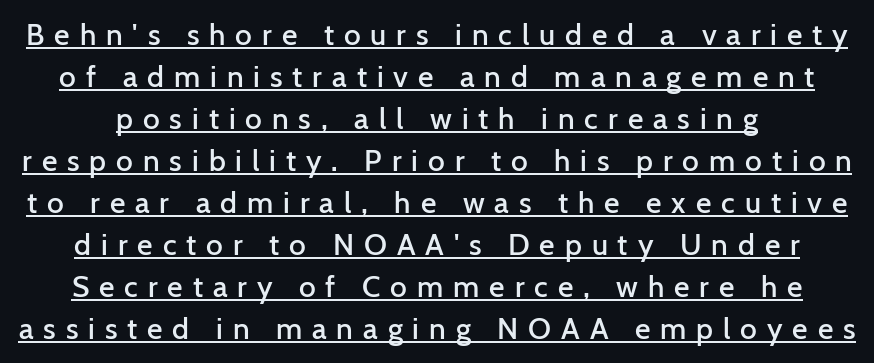
Q: Is the text bold? A: Semi-bold.
Q: Is the text italic (slanted)? A: No, it is upright.
Q: Is the typeface a serif or a sans-serif typeface? A: Sans-serif.
Q: Is the text underlined? A: Yes.
Q: Is the spacing between letters normal or unusually wide? A: Unusually wide.
Q: Is the spacing between lines tight, normal or loose? A: Normal.
Q: Width (condensed, normal, or wide)? A: Normal.
Q: Stroke contrast? A: Low.
Q: x-height? A: Medium.
Q: Monospaced? A: No.
